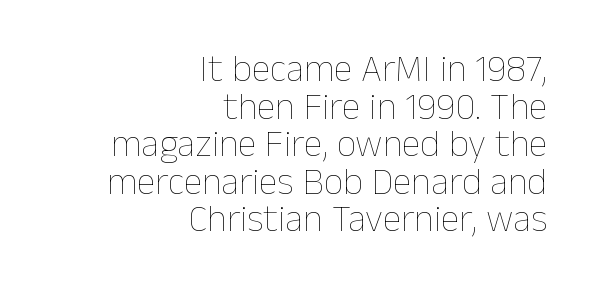
The image shows 38 px thin type, upright; set right-aligned, tight line spacing (0.99x), normal letter spacing, not underlined; low stroke contrast and a medium x-height.
